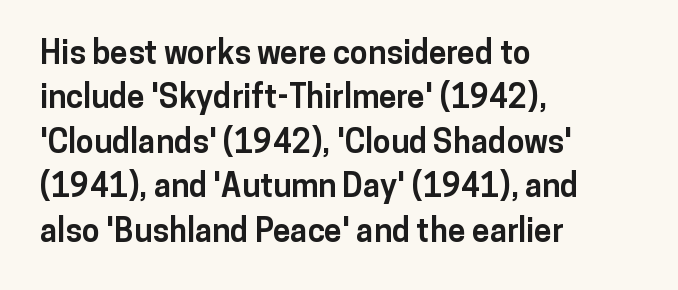
Leading matches the norm, producing a regular column. Nothing sits at the stroke ends, so this counts as sans-serif. Note the varied advance widths — an 'i' is clearly narrower than an 'm'. Just letters on the line, the space beneath them empty. Posture: vertical. The glyphs have the mass of a bold cut.
